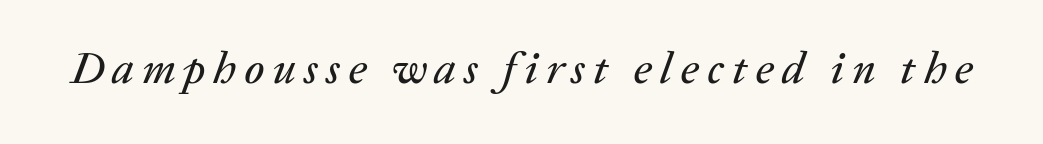
A typesetter would call this proportional, since set widths differ per character. It's the slanting kind of type. Just letters on the line, the space beneath them empty.
